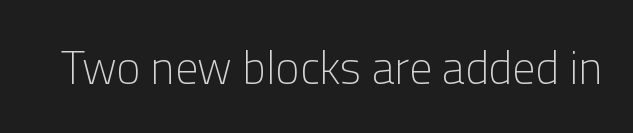
The letters advance in unequal steps, a hallmark of proportional type. Weight: regular or lighter. To sum up the face: it is a sans, with no serifs. Honestly, the letter spacing is just normal — you wouldn't notice it.
